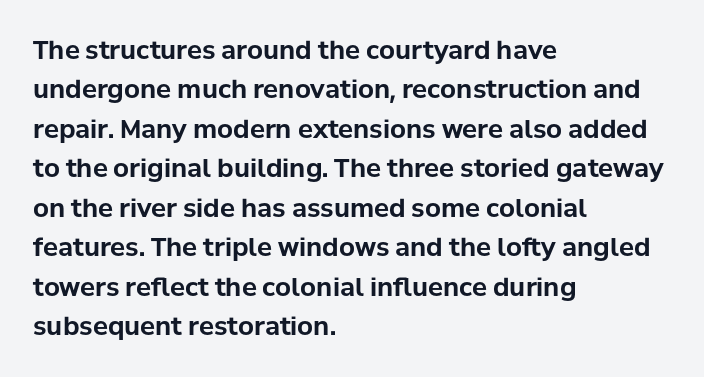
{"italic": "no", "bold": "yes", "underline": "no", "align": "left", "line_spacing": "normal", "line_spacing_ratio": 1.58, "letter_spacing": "normal", "letter_spacing_em": 0.0, "glyph_px": 25}
